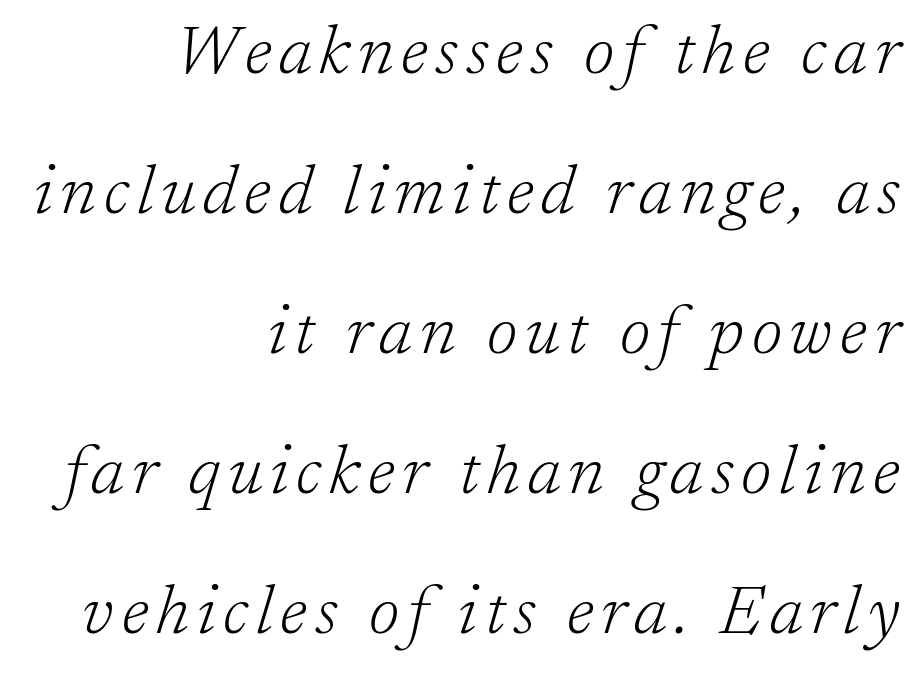
{"serif": "yes", "italic": "yes", "lean": "right", "slant_degrees": 17, "bold": "no", "weight": "light", "width": "normal", "stroke_contrast": "low", "x_height": "medium", "monospaced": "no", "underline": "no", "align": "right", "line_spacing": "loose", "line_spacing_ratio": 2.03, "glyph_px": 69}
